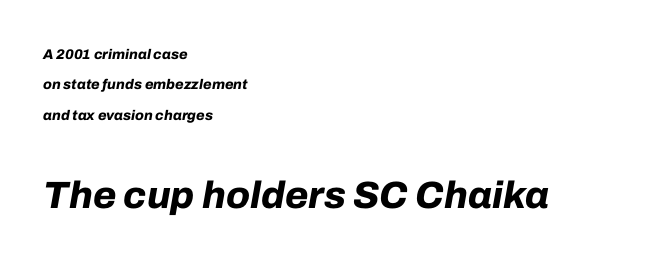
{"italic": "yes", "lean": "right", "slant_degrees": 10, "bold": "yes", "weight": "bold", "width": "normal", "stroke_contrast": "low", "x_height": "medium", "monospaced": "no", "underline": "no", "align": "left", "line_spacing": "loose", "line_spacing_ratio": 2.17, "letter_spacing": "normal", "letter_spacing_em": 0.0, "larger_block": "second", "size_ratio": 2.71, "glyph_px": 38}
